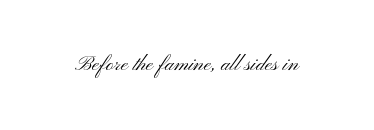
The passage shown is not underscored anywhere. Stems here are at most as thick as an everyday book face. Observe the ordinary spacing: letters are neighbours, not strangers.
